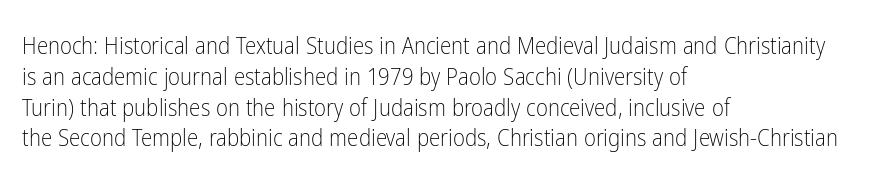
The image shows 23 px text type, upright; set left-aligned, normal line spacing (1.34x), normal letter spacing, not underlined.
